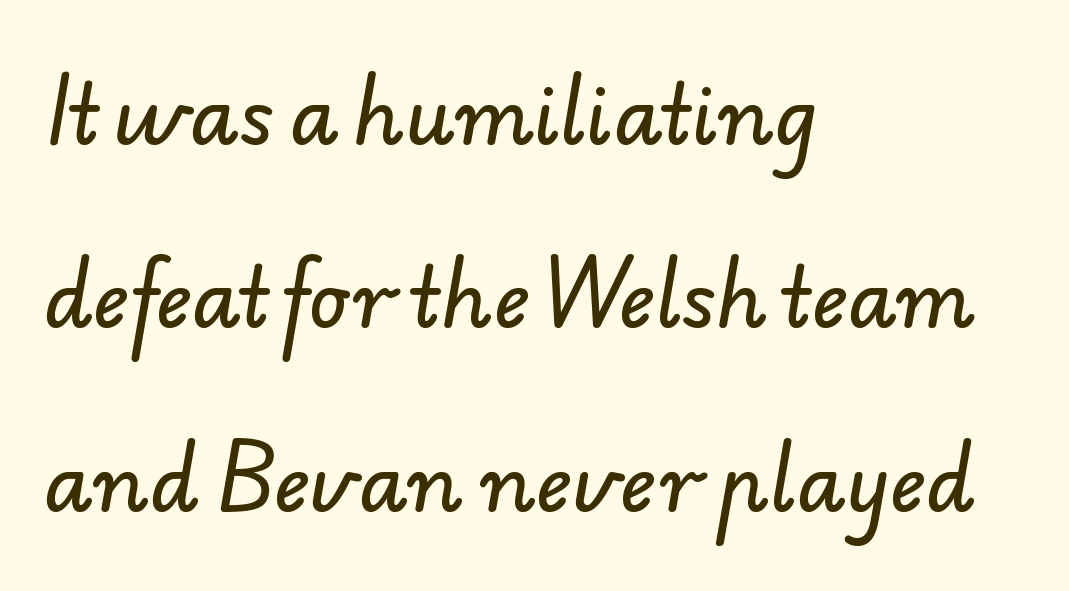
Q: Is the typeface a serif or a sans-serif typeface? A: Sans-serif.
Q: Is the text underlined? A: No.
Q: How is the paragraph aligned? A: Left-aligned.
Q: Is the spacing between letters normal or unusually wide? A: Normal.
Q: Is the spacing between lines tight, normal or loose? A: Loose.
Q: Width (condensed, normal, or wide)? A: Normal.
Q: Stroke contrast? A: Low.
Q: x-height? A: Small.
Q: Monospaced? A: No.
